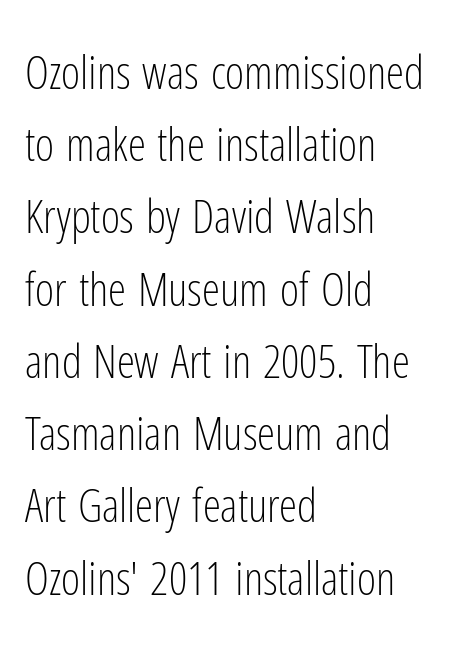
{"serif": "no", "italic": "no", "bold": "no", "weight": "light", "width": "condensed", "stroke_contrast": "low", "x_height": "medium", "monospaced": "no", "underline": "no", "align": "left", "line_spacing": "normal", "line_spacing_ratio": 1.57, "letter_spacing": "normal", "letter_spacing_em": 0.0, "glyph_px": 46}
